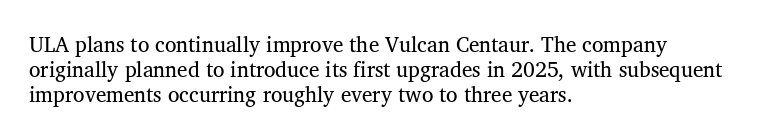
{"italic": "no", "bold": "no", "underline": "no", "align": "left", "line_spacing_ratio": 1.2, "letter_spacing": "normal", "letter_spacing_em": 0.0, "glyph_px": 21}
